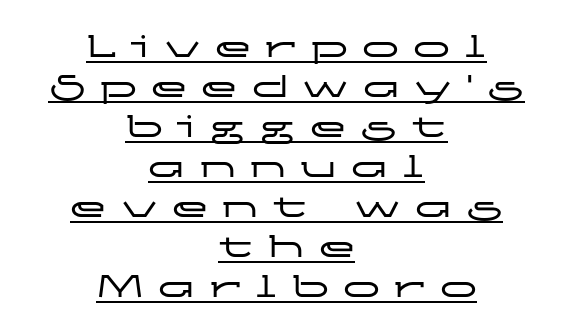
Q: Is the text italic (slanted)? A: No, it is upright.
Q: Is the typeface a serif or a sans-serif typeface? A: Sans-serif.
Q: Is the text underlined? A: Yes.
Q: How is the paragraph aligned? A: Centered.
Q: Is the spacing between letters normal or unusually wide? A: Unusually wide.
Q: Is the spacing between lines tight, normal or loose? A: Tight.
Q: Width (condensed, normal, or wide)? A: Wide.
Q: Stroke contrast? A: Low.
Q: x-height? A: Medium.
Q: Monospaced? A: No.
